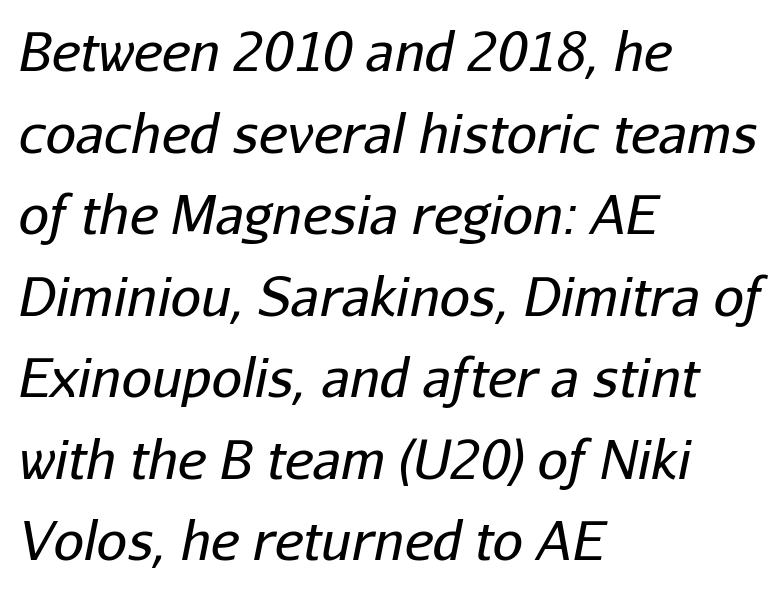
The lines in this sample share a left origin and differ only in where they stop. The weight tops out at a normal text grade. What's the leading like? Ordinary, nothing unusual. This rendering leaves character spacing at its baseline value. The whole block is typeset with a tilt.
